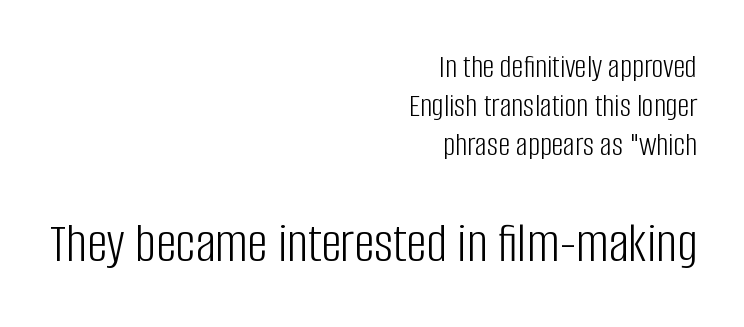
{"serif": "no", "italic": "no", "bold": "no", "weight": "light", "width": "condensed", "stroke_contrast": "low", "x_height": "large", "monospaced": "no", "underline": "no", "align": "right", "line_spacing_ratio": 1.18, "letter_spacing": "normal", "letter_spacing_em": 0.0, "larger_block": "second", "size_ratio": 1.73, "glyph_px": 57}
